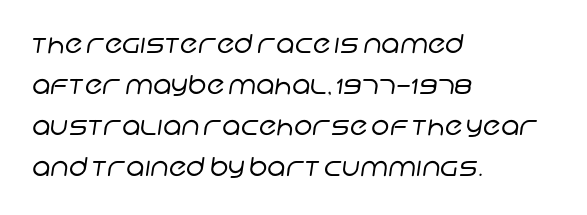
{"bold": "no", "underline": "no", "align": "left", "line_spacing": "normal", "line_spacing_ratio": 1.58, "letter_spacing": "normal", "letter_spacing_em": 0.0, "glyph_px": 26}
